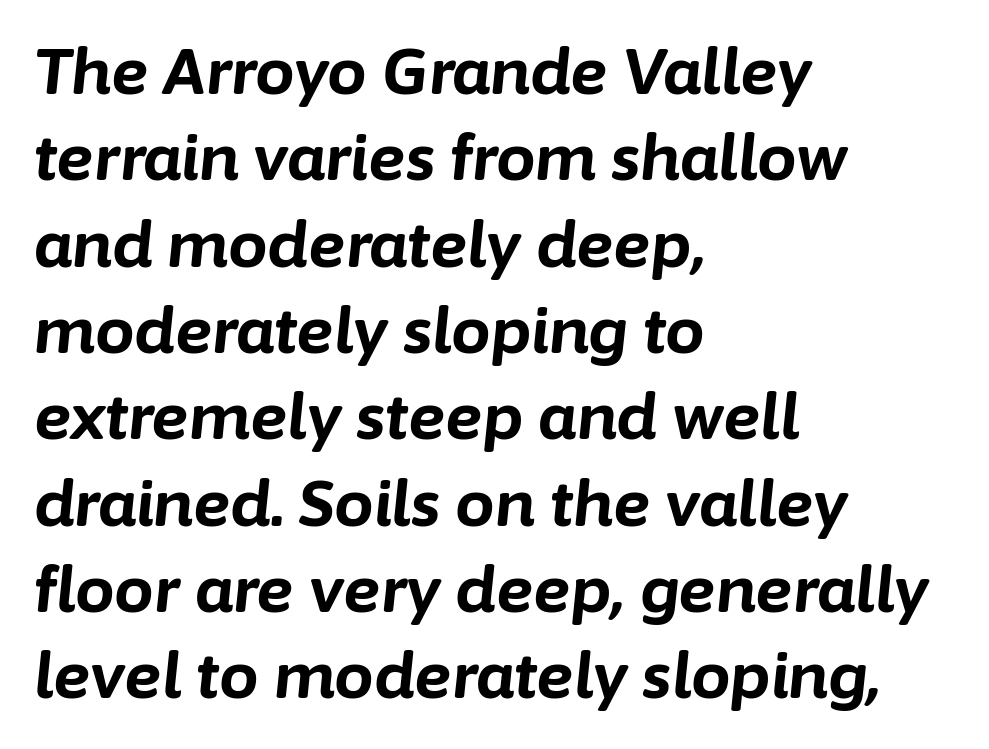
The image shows 63 px bold type, italic (leaning right); set left-aligned, normal line spacing (1.37x), normal letter spacing, not underlined; low stroke contrast and a medium x-height.
